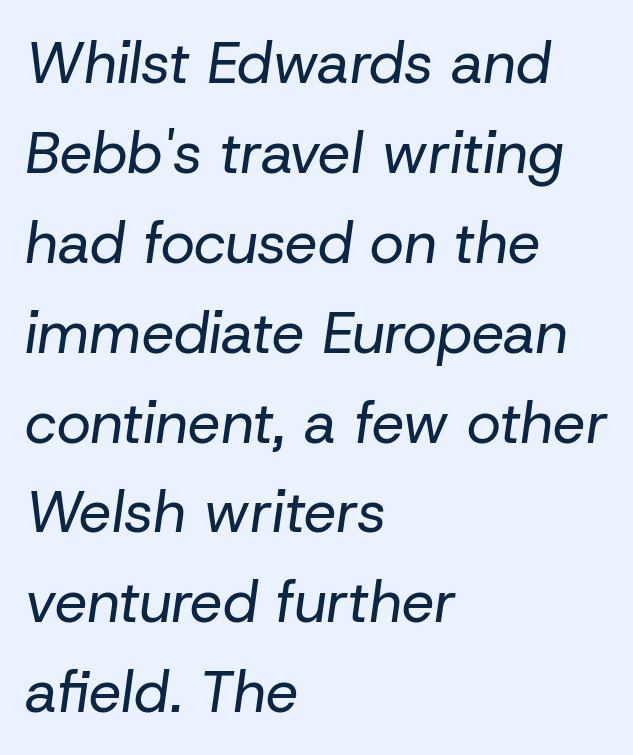
Has an underline been added? It has not. Heaviness? Minimal to ordinary, like unemphasized prose. Do the characters align in a grid? No, the font is proportional. This sample is left-justified, so line endings fall wherever the words run out.
